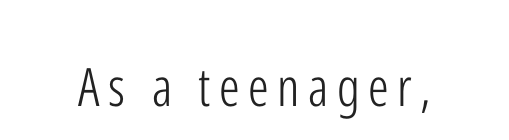
Varying glyph widths throughout — classic text-font behaviour. No feet cap the strokes, marking this as sans-serif type. The axis of the letterforms is exactly vertical. The font is comparable to plain body text, perhaps lighter.
